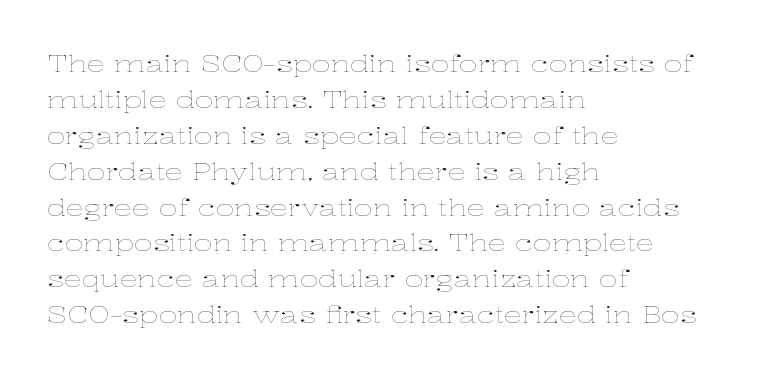
The foot of each line stays bare and open. It's the straight-up-and-down kind of type. The gaps between neighbouring characters are ordinary and unremarkable. A normal amount of white space separates one row of letters from the next. Typeset ragged right — the left edge is the straight one. Is the stroke heavy? The answer is a plain regular-or-lighter.
